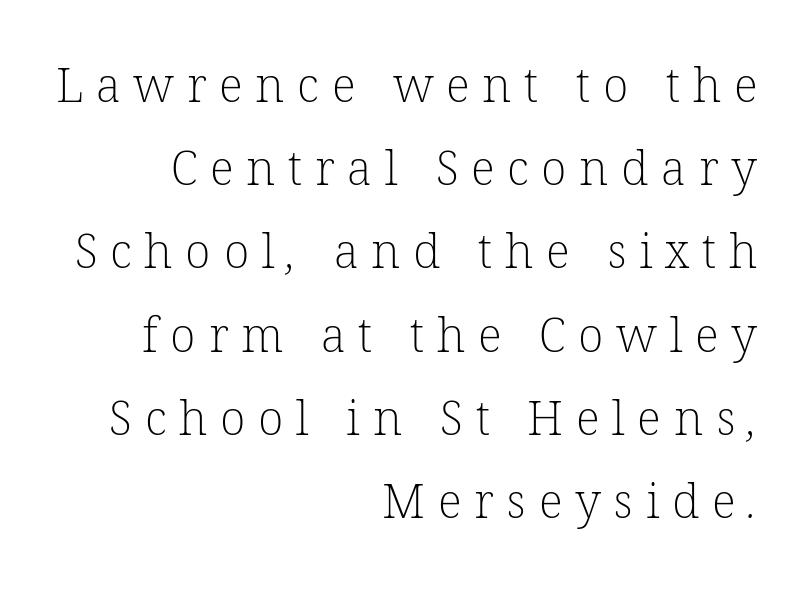
Q: Is the text bold? A: No.
Q: Is the typeface a serif or a sans-serif typeface? A: Serif.
Q: Is the text underlined? A: No.
Q: How is the paragraph aligned? A: Right-aligned.
Q: Is the spacing between letters normal or unusually wide? A: Unusually wide.
Q: Width (condensed, normal, or wide)? A: Normal.
Q: Stroke contrast? A: Low.
Q: x-height? A: Medium.
Q: Monospaced? A: No.
